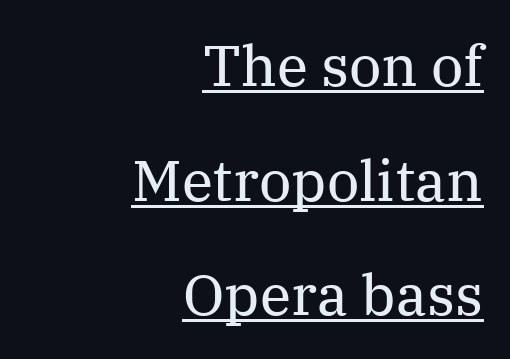
You could not count columns in this text — the font is proportionally spaced. The words here are underlined. One-word summary of the alignment: right. Leading is clearly above the norm, producing a sparse column.
